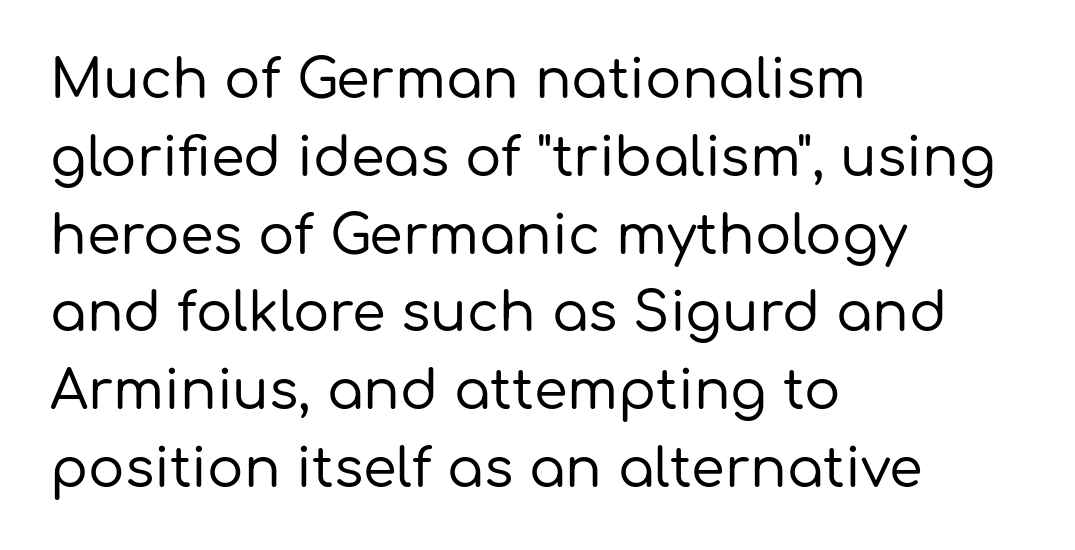
Q: Is the text italic (slanted)? A: No, it is upright.
Q: Is the typeface a serif or a sans-serif typeface? A: Sans-serif.
Q: Is the text underlined? A: No.
Q: How is the paragraph aligned? A: Left-aligned.
Q: Is the spacing between letters normal or unusually wide? A: Normal.
Q: Is the spacing between lines tight, normal or loose? A: Normal.
Q: Width (condensed, normal, or wide)? A: Normal.
Q: Stroke contrast? A: Low.
Q: x-height? A: Medium.
Q: Monospaced? A: No.
